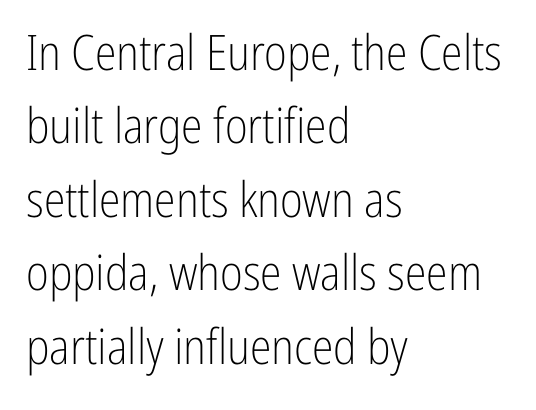
The image shows 49 px light, condensed sans-serif type, upright; set left-aligned, normal line spacing (1.5x), normal letter spacing, not underlined; low stroke contrast and a medium x-height.
